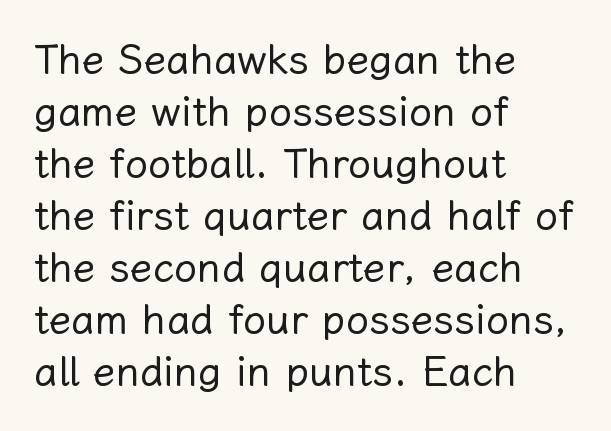
Honestly, the letter spacing is just normal — you wouldn't notice it. The space beneath each line is pristine and unruled. This sample is left-justified, so line endings fall wherever the words run out. The weight would be labelled regular, book, light, or lighter still. This sample keeps an unexceptional amount of space between lines.
